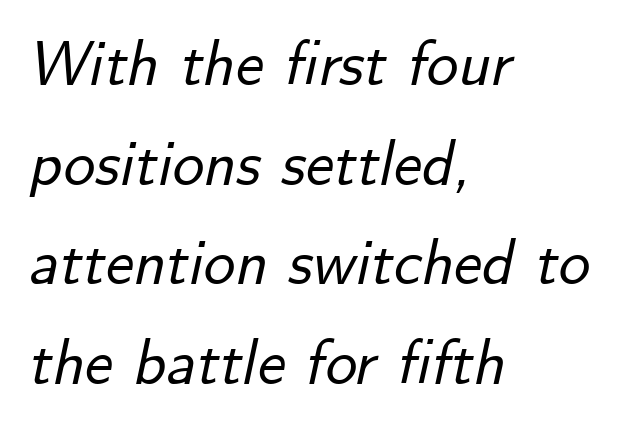
{"italic": "yes", "lean": "right", "slant_degrees": 12, "width": "normal", "stroke_contrast": "low", "x_height": "small", "monospaced": "no", "underline": "no", "align": "left", "line_spacing": "normal", "line_spacing_ratio": 1.58, "letter_spacing": "normal", "letter_spacing_em": 0.0, "glyph_px": 63}
